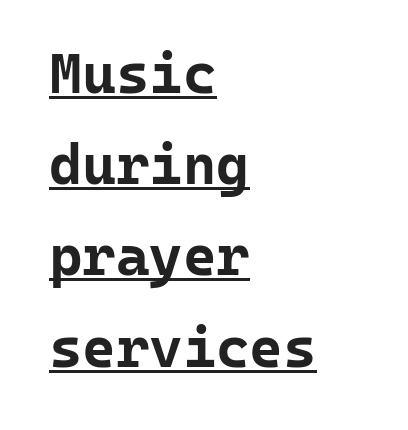
{"serif": "no", "italic": "no", "bold": "yes", "weight": "bold", "width": "normal", "stroke_contrast": "low", "x_height": "medium", "monospaced": "yes", "underline": "yes", "align": "left", "line_spacing": "normal", "line_spacing_ratio": 1.6, "letter_spacing": "normal", "letter_spacing_em": 0.0, "glyph_px": 57}
